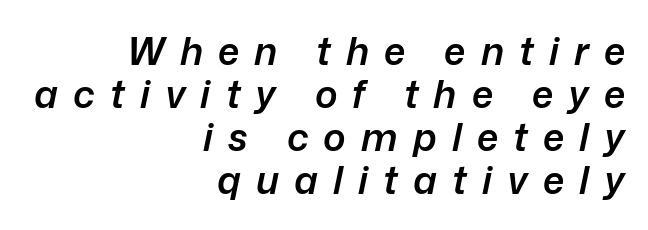
Q: Is the text bold? A: Semi-bold.
Q: Is the text italic (slanted)? A: Yes, it leans right by about 12 degrees.
Q: Is the text underlined? A: No.
Q: How is the paragraph aligned? A: Right-aligned.
Q: Is the spacing between letters normal or unusually wide? A: Unusually wide.
Q: Is the spacing between lines tight, normal or loose? A: Tight.
Q: Width (condensed, normal, or wide)? A: Normal.
Q: Stroke contrast? A: Low.
Q: x-height? A: Medium.
Q: Monospaced? A: No.
